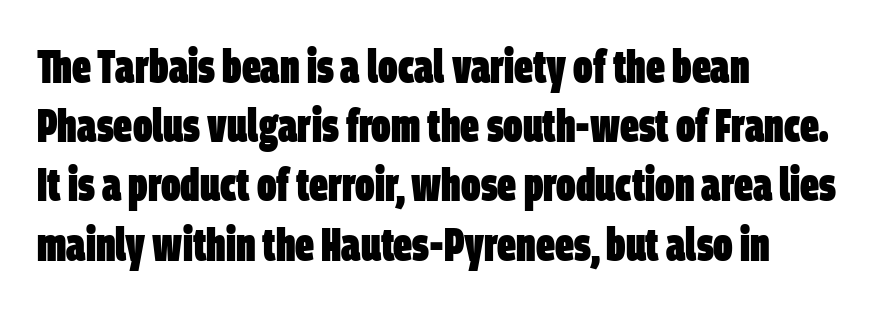
Is this a sans? Yes — the strokes have no serifs. A normal amount of white space separates one row of letters from the next. Strong, thick strokes mark this as bold type. Only glyphs here, with clear space below each row. The rendering uses natural spacing where letterforms have individual widths.
